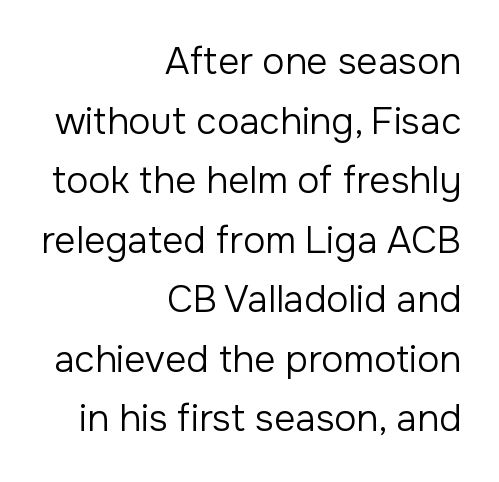
The image shows 37 px regular-weight sans-serif type, upright; set right-aligned, normal line spacing (1.61x), normal letter spacing, not underlined; low stroke contrast and a medium x-height.
